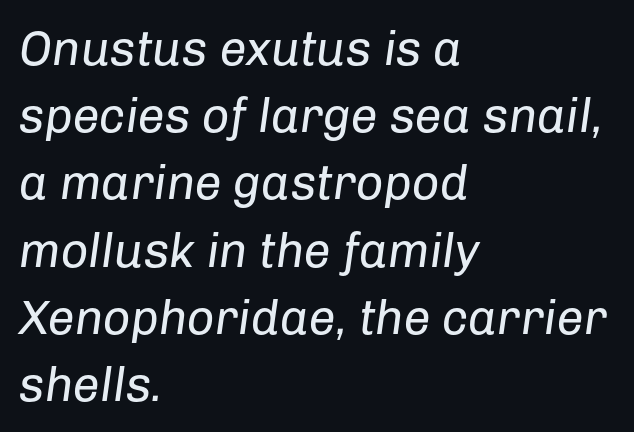
The paragraph shown leans on its left margin. Slant detected: the letters are inclined. Stroke mass is kept to a normal reading level or below. Vertical spacing — default.
